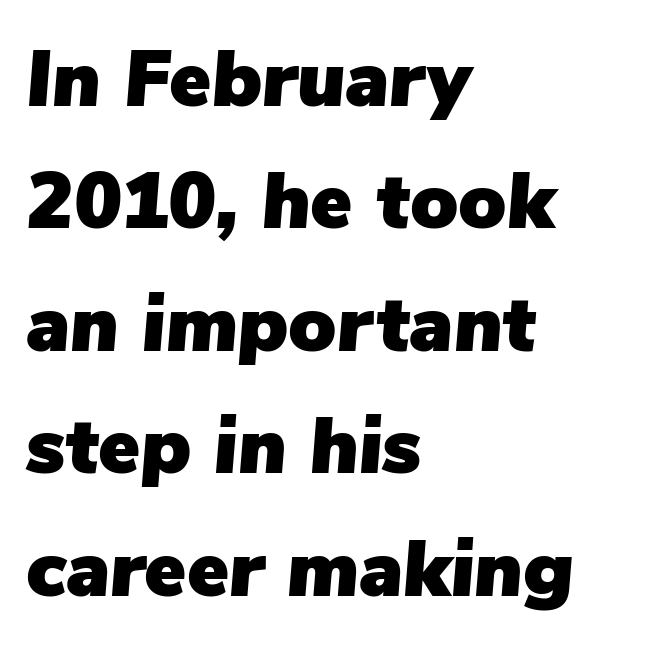
Unmarked baselines from the first word to the last. The face used here has a pronounced slope to its letters. Is the block centered? No — it sits flush against the left margin. You could not count columns in this text — the font is proportionally spaced.
